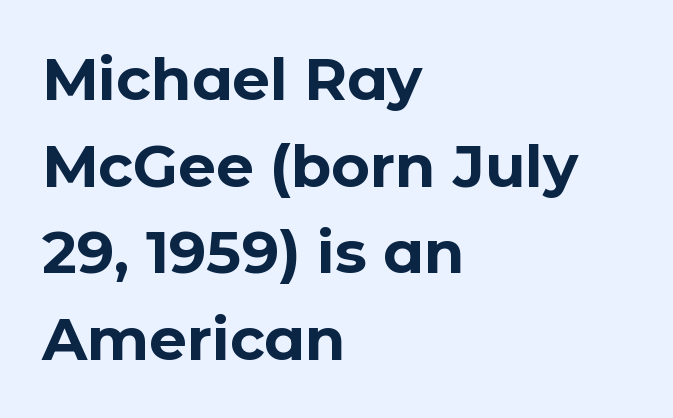
Q: Is the text bold? A: Yes.
Q: Is the text italic (slanted)? A: No, it is upright.
Q: Is the typeface a serif or a sans-serif typeface? A: Sans-serif.
Q: Is the text underlined? A: No.
Q: How is the paragraph aligned? A: Left-aligned.
Q: Is the spacing between letters normal or unusually wide? A: Normal.
Q: Is the spacing between lines tight, normal or loose? A: Normal.
Q: Width (condensed, normal, or wide)? A: Normal.
Q: Stroke contrast? A: Low.
Q: x-height? A: Medium.
Q: Monospaced? A: No.
